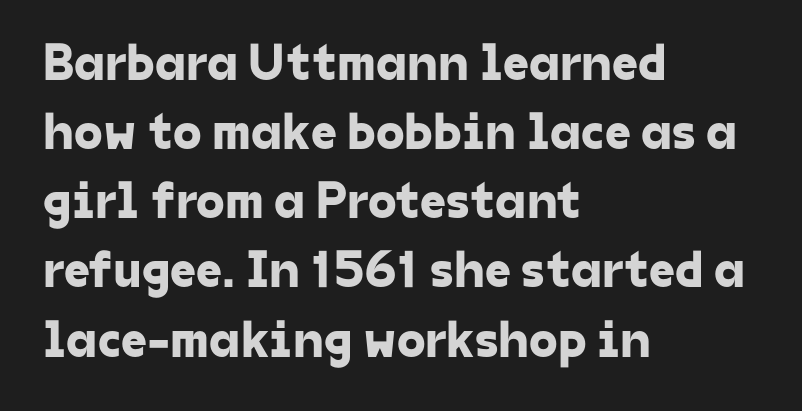
Looks like regular typesetting: each glyph gets only the width it needs. Evenly set lines give the paragraph a standard silhouette. Check the space under the baseline: it is left empty. The designer went with a sans here, leaving each stem footless.
